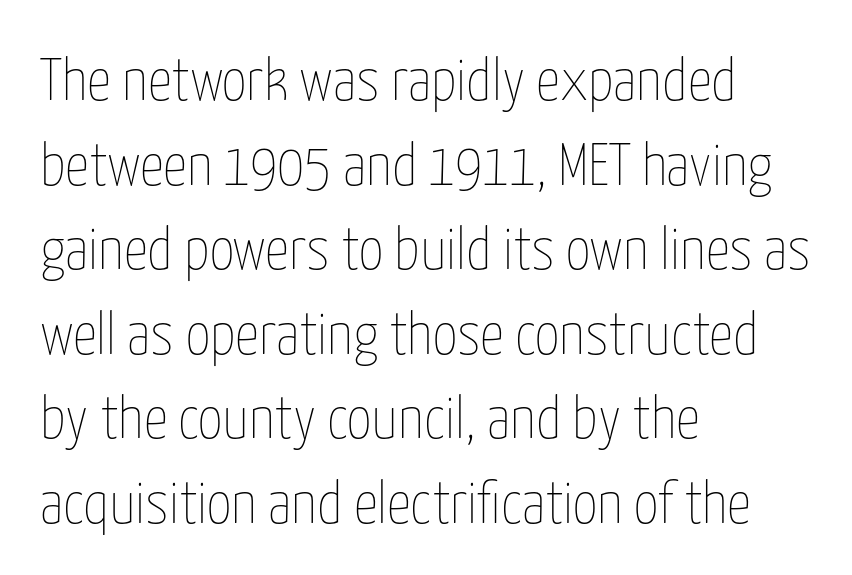
The image shows 60 px thin, condensed type, upright; set left-aligned, normal line spacing (1.41x), normal letter spacing, not underlined; low stroke contrast and a medium x-height.
